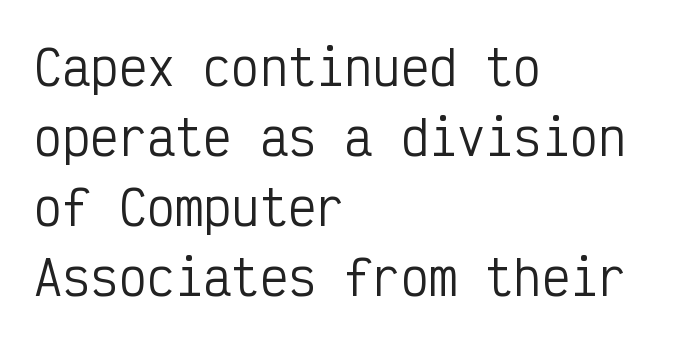
The image shows 47 px regular-weight, condensed sans-serif type, upright, monospaced; set left-aligned, normal line spacing (1.49x), normal letter spacing, not underlined; low stroke contrast and a medium x-height.
